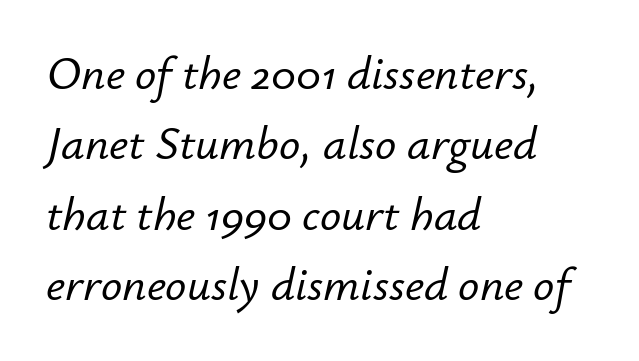
The image shows 47 px text type, italic (leaning right); set left-aligned, normal line spacing (1.5x), normal letter spacing, not underlined; low stroke contrast and a small x-height.
